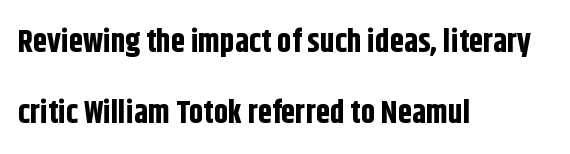
The image shows 32 px bold, condensed sans-serif type, upright; set left-aligned, loose line spacing (2.22x), normal letter spacing, not underlined; low stroke contrast and a large x-height.
